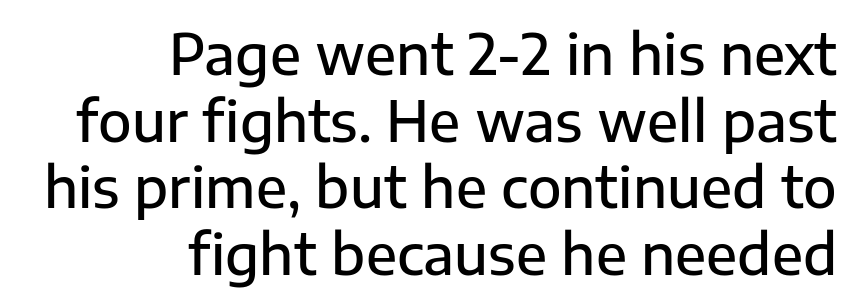
Q: Is the text bold? A: Semi-bold.
Q: Is the text italic (slanted)? A: No, it is upright.
Q: Is the typeface a serif or a sans-serif typeface? A: Sans-serif.
Q: Is the text underlined? A: No.
Q: How is the paragraph aligned? A: Right-aligned.
Q: Is the spacing between letters normal or unusually wide? A: Normal.
Q: Width (condensed, normal, or wide)? A: Normal.
Q: Stroke contrast? A: Low.
Q: x-height? A: Medium.
Q: Monospaced? A: No.
